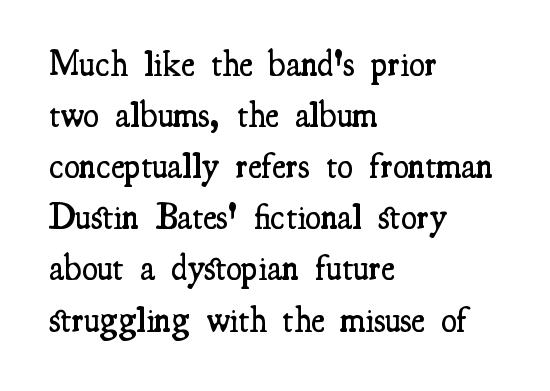
Q: Is the text bold? A: Semi-bold.
Q: Is the text italic (slanted)? A: No, it is upright.
Q: Is the typeface a serif or a sans-serif typeface? A: Serif.
Q: Is the text underlined? A: No.
Q: How is the paragraph aligned? A: Left-aligned.
Q: Is the spacing between letters normal or unusually wide? A: Normal.
Q: Is the spacing between lines tight, normal or loose? A: Normal.
Q: Width (condensed, normal, or wide)? A: Condensed.
Q: Stroke contrast? A: Medium.
Q: x-height? A: Small.
Q: Monospaced? A: No.
